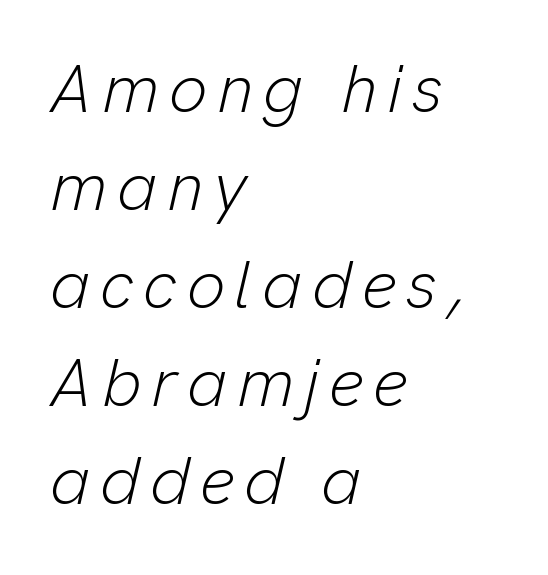
Q: Is the text bold? A: No.
Q: Is the text italic (slanted)? A: Yes, it leans right by about 13 degrees.
Q: Is the text underlined? A: No.
Q: How is the paragraph aligned? A: Left-aligned.
Q: Is the spacing between lines tight, normal or loose? A: Normal.
Q: Width (condensed, normal, or wide)? A: Normal.
Q: Stroke contrast? A: Low.
Q: x-height? A: Medium.
Q: Monospaced? A: No.
